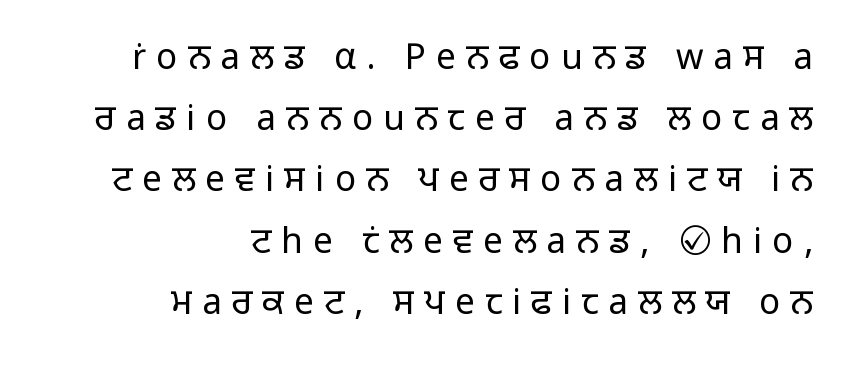
Q: Is the text bold? A: No.
Q: Is the text italic (slanted)? A: No, it is upright.
Q: Is the typeface a serif or a sans-serif typeface? A: Sans-serif.
Q: Is the text underlined? A: No.
Q: How is the paragraph aligned? A: Right-aligned.
Q: Is the spacing between letters normal or unusually wide? A: Unusually wide.
Q: Width (condensed, normal, or wide)? A: Normal.
Q: Stroke contrast? A: Low.
Q: x-height? A: Medium.
Q: Monospaced? A: No.
